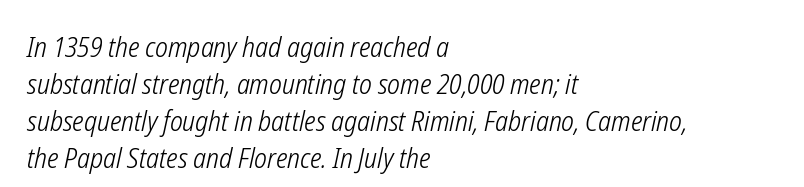
{"italic": "yes", "lean": "right", "slant_degrees": 12, "bold": "no", "weight": "light", "width": "condensed", "stroke_contrast": "low", "x_height": "medium", "monospaced": "no", "underline": "no", "align": "left", "line_spacing": "normal", "line_spacing_ratio": 1.32, "letter_spacing": "normal", "letter_spacing_em": 0.0, "glyph_px": 28}
